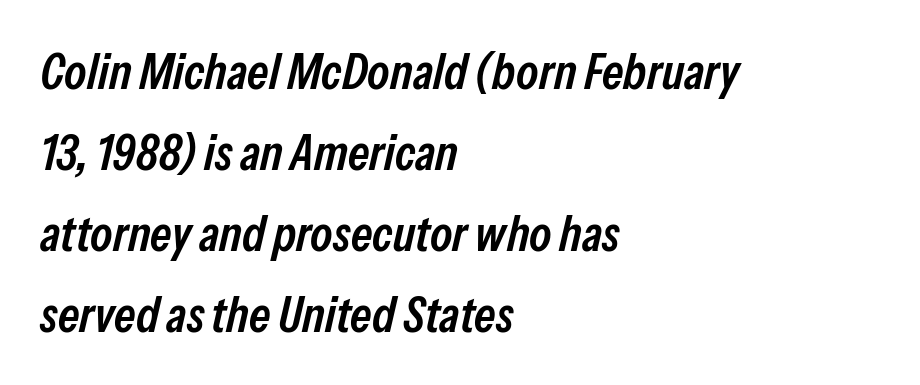
The string is rendered with underlining switched off. Compared with typical paragraphs, the rows here are spaced about the same. Casual observation: everything's shoved over to the left. These lines are rendered in a variable-pitch font. The rendering uses a semibold face; strokes are thickened but not to full bold. Observe the ordinary spacing: letters are neighbours, not strangers.
